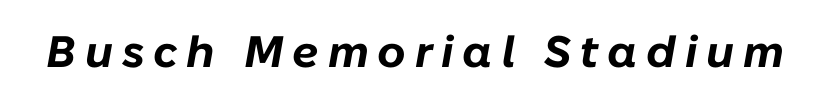
The image shows 44 px bold type, italic (leaning right); set unusually wide letter spacing (+0.2 em), not underlined; low stroke contrast and a medium x-height.
